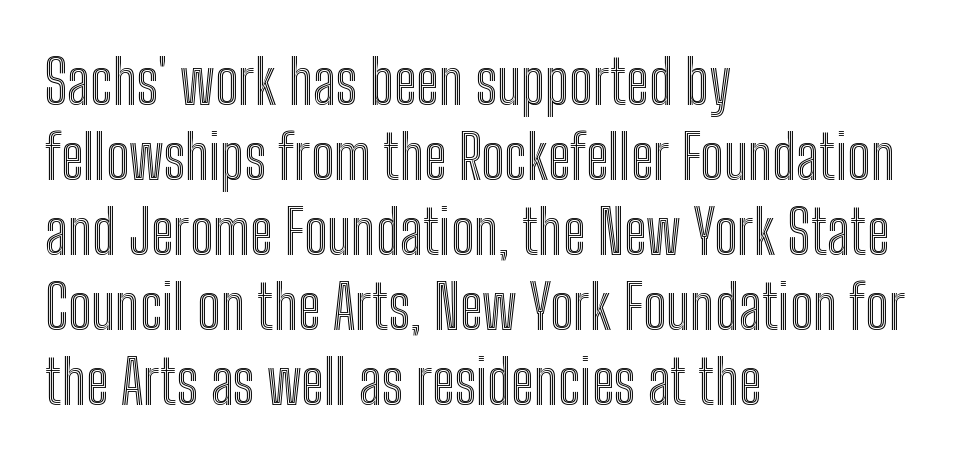
Regular leading. Characters remain perfectly vertical along every line. Only glyphs here, with clear space below each row. Line starts are locked; line ends wander. Each letter keeps its own natural width here, so spacing adapts to shape.
